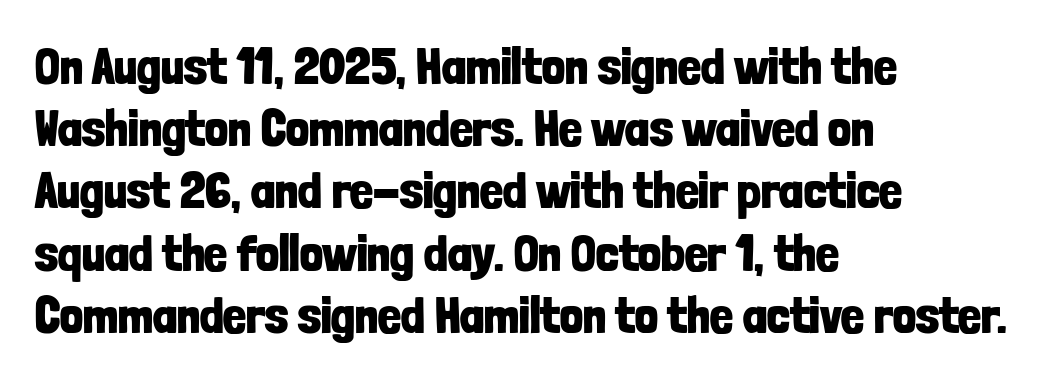
Q: Is the text bold? A: Yes.
Q: Is the text italic (slanted)? A: No, it is upright.
Q: Is the typeface a serif or a sans-serif typeface? A: Sans-serif.
Q: Is the text underlined? A: No.
Q: How is the paragraph aligned? A: Left-aligned.
Q: Is the spacing between letters normal or unusually wide? A: Normal.
Q: Width (condensed, normal, or wide)? A: Condensed.
Q: Stroke contrast? A: Low.
Q: x-height? A: Medium.
Q: Monospaced? A: No.
